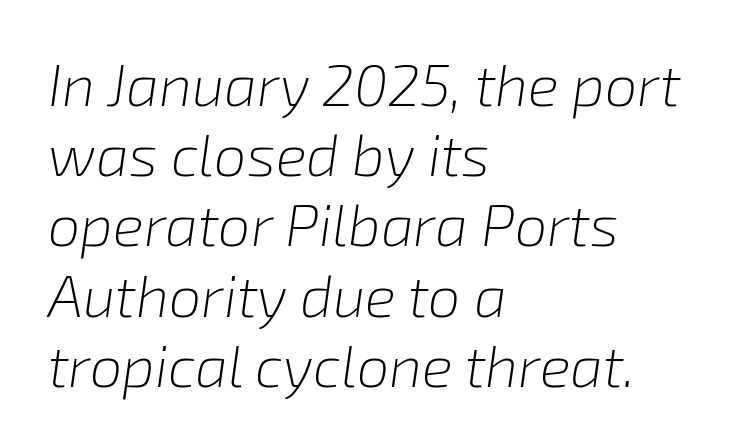
The image shows 58 px light type, italic (leaning right); set left-aligned, line spacing 1.21x, normal letter spacing, not underlined; low stroke contrast and a medium x-height.
